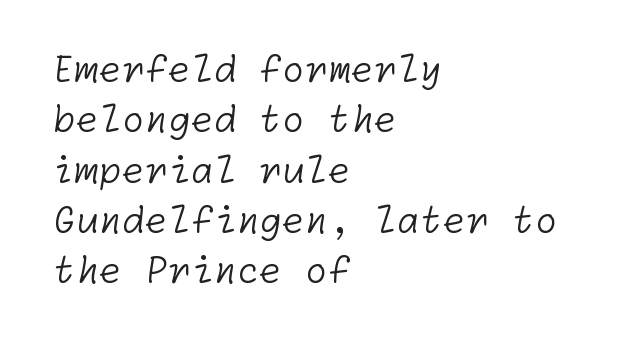
The letterforms sit at book weight or below. No word sits above an underline. The setting favours the left margin, as ordinary paragraphs usually do. There is no visible air inserted between adjacent glyphs. A typesetter would call this leading conventional body-copy spacing.
